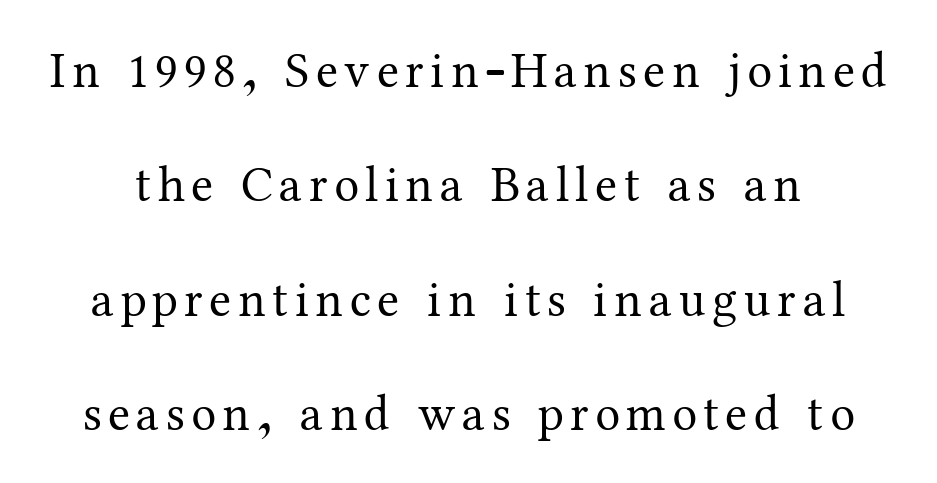
Just letters on the line, the space beneath them empty. Proportional: the letters do not fall into vertical columns. Rendered with straight, roman letterforms. No letter is thick-stroked: the sample isn't bold. Type style note: has serifs.
